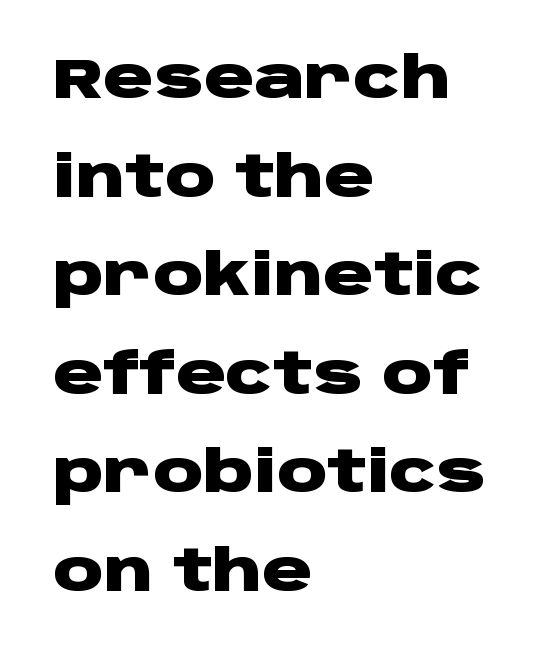
{"serif": "no", "italic": "no", "bold": "yes", "weight": "heavy", "width": "wide", "stroke_contrast": "low", "x_height": "large", "monospaced": "no", "underline": "no", "align": "left", "line_spacing_ratio": 1.76, "letter_spacing": "normal", "letter_spacing_em": 0.0, "glyph_px": 56}
